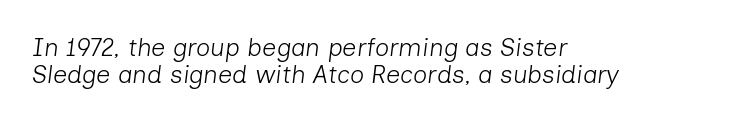
The horizontal fit of the characters is conventional and even. Compared with a centered layout, this one pins lines to the left instead. The passage shown is not bold in any degree. You can tell it's italic because the verticals aren't actually vertical. Honestly, the rows look squashed on top of each other.
